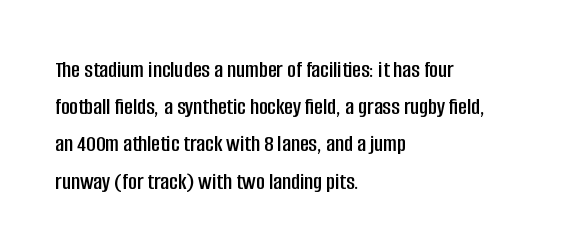
{"italic": "no", "underline": "no", "align": "left", "line_spacing": "normal", "line_spacing_ratio": 1.55, "letter_spacing": "normal", "letter_spacing_em": 0.0, "glyph_px": 24}
